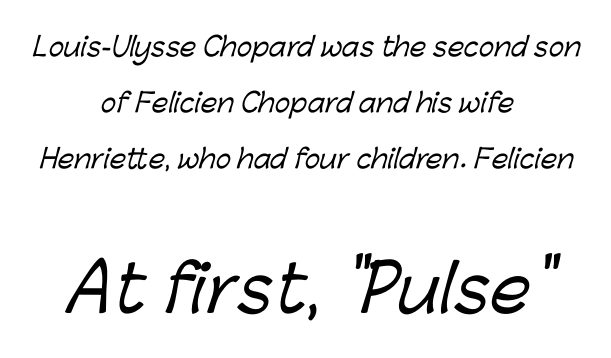
{"serif": "no", "width": "normal", "stroke_contrast": "low", "x_height": "medium", "monospaced": "no", "underline": "no", "align": "center", "line_spacing": "loose", "line_spacing_ratio": 2.15, "letter_spacing": "normal", "letter_spacing_em": 0.0, "larger_block": "second", "size_ratio": 2.46, "glyph_px": 64}
